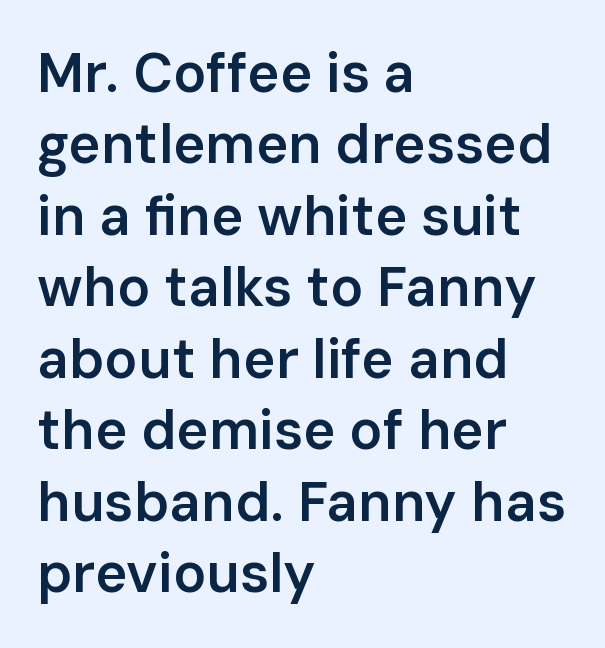
Line spacing here is normal. No extra tracking has been applied to these lines. The text was rendered using a sans face with plain stroke endings. Beneath every word, the page is bare. The type sits square on the baseline with zero lean. The strokes are fattened partway — semibold, not bold.
